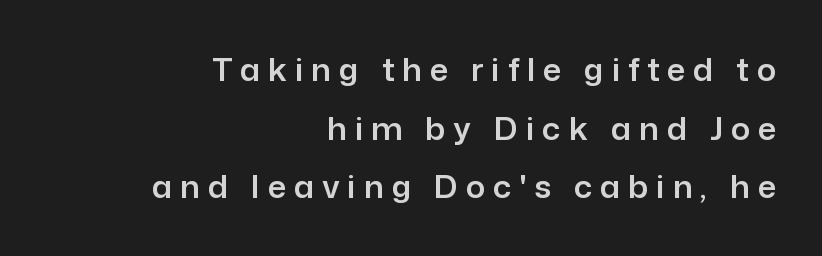
Q: Is the text italic (slanted)? A: No, it is upright.
Q: Is the typeface a serif or a sans-serif typeface? A: Sans-serif.
Q: Is the text underlined? A: No.
Q: How is the paragraph aligned? A: Right-aligned.
Q: Is the spacing between letters normal or unusually wide? A: Unusually wide.
Q: Width (condensed, normal, or wide)? A: Normal.
Q: Stroke contrast? A: Low.
Q: x-height? A: Medium.
Q: Monospaced? A: No.
